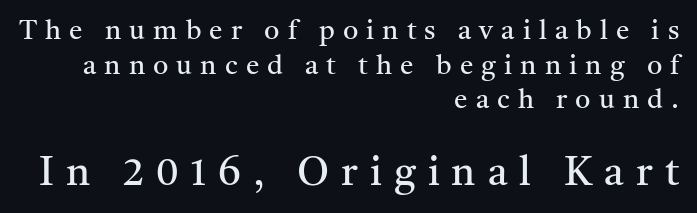
Q: Is the text bold? A: No.
Q: Is the text italic (slanted)? A: No, it is upright.
Q: Is the typeface a serif or a sans-serif typeface? A: Serif.
Q: Is the text underlined? A: No.
Q: How is the paragraph aligned? A: Right-aligned.
Q: Is the spacing between letters normal or unusually wide? A: Unusually wide.
Q: Is the spacing between lines tight, normal or loose? A: Normal.
Q: Which block of text is set in a larger size, the first (top) or the second (bottom)? A: The second (bottom) one.
Q: Width (condensed, normal, or wide)? A: Normal.
Q: Stroke contrast? A: Medium.
Q: x-height? A: Medium.
Q: Monospaced? A: No.
